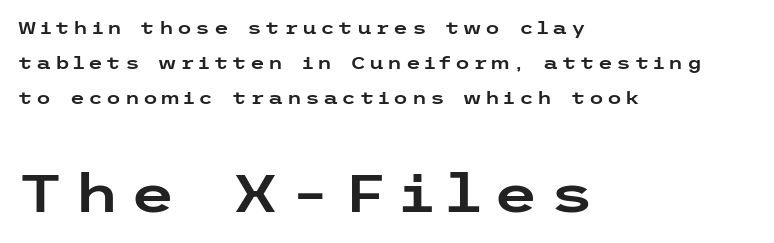
Type size steps up from the first block to the second. Does the type have serifs? No, each stem ends abruptly. Notice how the stems are strictly vertical — no italics here. The line texture is sparse and dotted thanks to wide tracking.
